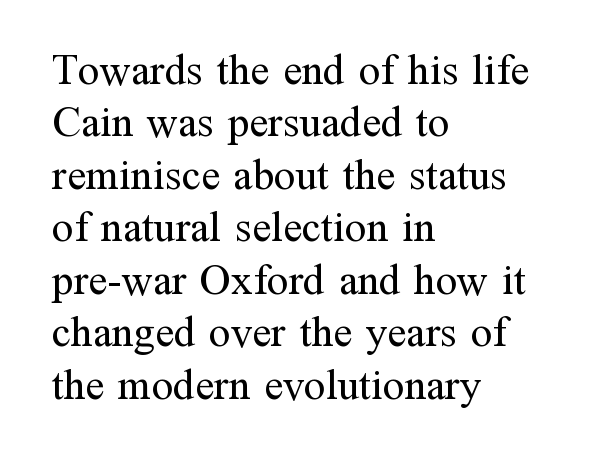
Note the varied advance widths — an 'i' is clearly narrower than an 'm'. Only glyphs here, with clear space below each row. Unlike a clean sans, this face finishes its strokes with serifs. The text block is weighted toward the left margin, trailing off unevenly rightward.
